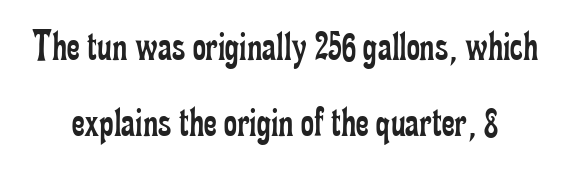
Unbolded letterforms with no extra heft. Leading: standard. Here the designer chose a conventional face with non-uniform glyph widths. Check where the strokes stop: tiny serifs finish them off. Anything drawn beneath the words? Only blank space. You could call the tracking neutral — neither tight nor loose.
